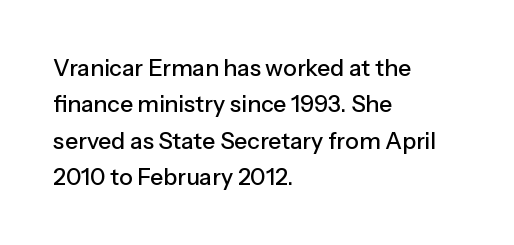
The image shows 23 px text type, upright; set left-aligned, normal line spacing (1.58x), normal letter spacing, not underlined.
